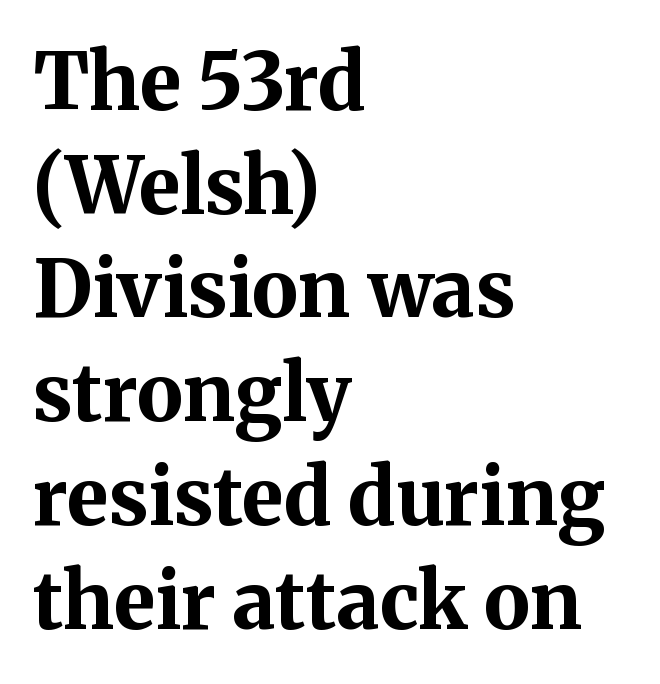
Do the characters align in a grid? No, the font is proportional. Whoever set this chose a conventional vertical rhythm. Old-style or modern, the face here clearly has serifs. Each glyph is drawn with heavy, bold strokes. What stands out about the letter spacing? Nothing — it is the standard amount.
